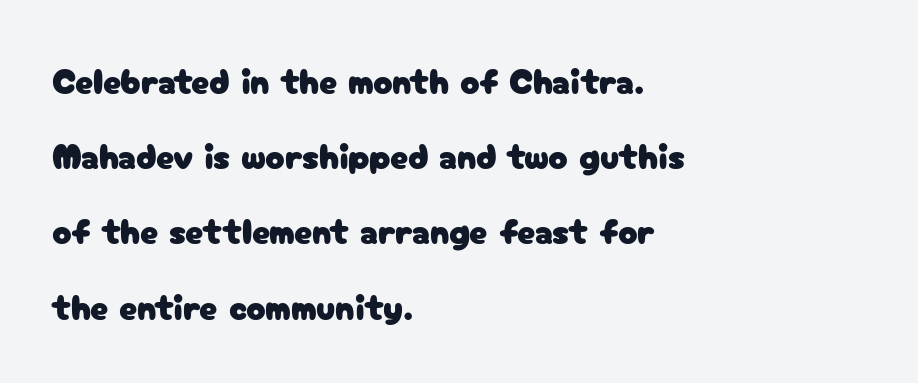
The image shows 36 px sans-serif type, upright; set left-aligned, loose line spacing (2.09x), normal letter spacing, not underlined; low stroke contrast and a medium x-height.
